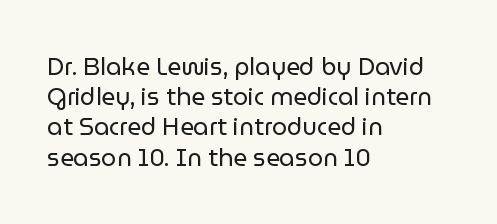
The weight would be labelled regular, book, light, or lighter still. Every stem runs plumb, perpendicular to the baseline. Descender tails drop into unmarked territory. One glance says typical: line gaps are just what's usual.
